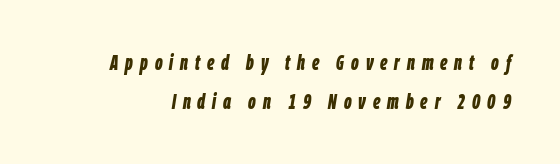
Observe the lean: these are italic letterforms. What stands out about the letter spacing? Its width — letters are far apart. Check under the words: just untouched page. The glyphs have the mass of a bold cut.
